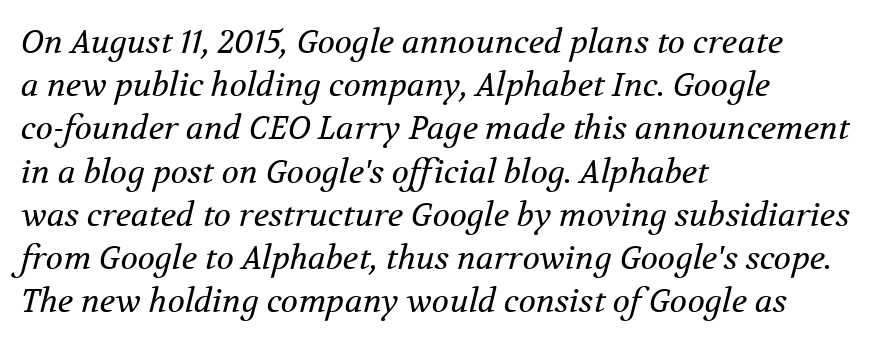
The type is set solid horizontally, with unmodified tracking. The lines sit at an ordinary, default distance from one another. Compared with ordinary roman type, these characters are visibly tilted. A student would call this left alignment; a typographer would say flush left, rag right.
